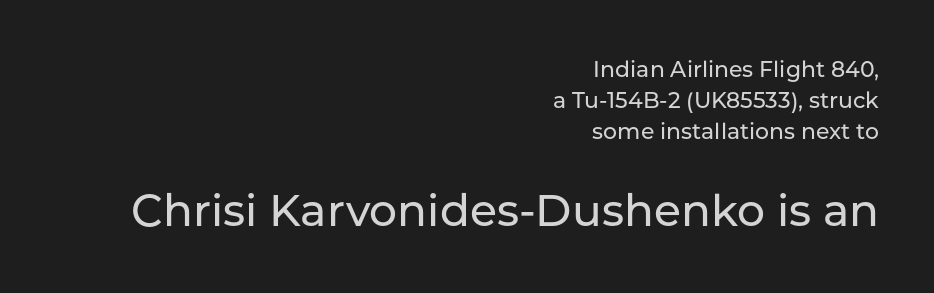
Q: Is the text italic (slanted)? A: No, it is upright.
Q: Is the typeface a serif or a sans-serif typeface? A: Sans-serif.
Q: Is the text underlined? A: No.
Q: How is the paragraph aligned? A: Right-aligned.
Q: Is the spacing between letters normal or unusually wide? A: Normal.
Q: Is the spacing between lines tight, normal or loose? A: Normal.
Q: Which block of text is set in a larger size, the first (top) or the second (bottom)? A: The second (bottom) one.
Q: Width (condensed, normal, or wide)? A: Normal.
Q: Stroke contrast? A: Low.
Q: x-height? A: Medium.
Q: Monospaced? A: No.
